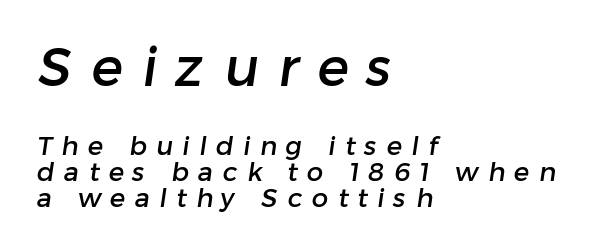
Q: Is the typeface a serif or a sans-serif typeface? A: Sans-serif.
Q: Is the text underlined? A: No.
Q: How is the paragraph aligned? A: Left-aligned.
Q: Is the spacing between letters normal or unusually wide? A: Unusually wide.
Q: Is the spacing between lines tight, normal or loose? A: Tight.
Q: Which block of text is set in a larger size, the first (top) or the second (bottom)? A: The first (top) one.
Q: Width (condensed, normal, or wide)? A: Normal.
Q: Stroke contrast? A: Low.
Q: x-height? A: Medium.
Q: Monospaced? A: No.
